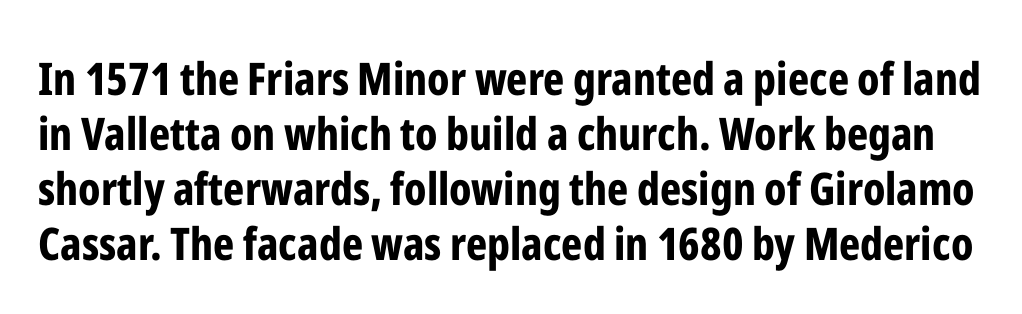
{"serif": "no", "italic": "no", "bold": "yes", "weight": "bold", "width": "condensed", "stroke_contrast": "low", "x_height": "medium", "monospaced": "no", "underline": "no", "line_spacing_ratio": 1.22, "letter_spacing": "normal", "letter_spacing_em": 0.0, "glyph_px": 45}
